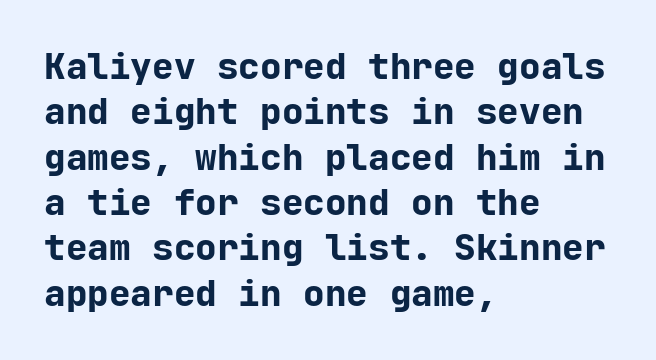
Q: Is the text bold? A: Yes.
Q: Is the text italic (slanted)? A: No, it is upright.
Q: Is the typeface a serif or a sans-serif typeface? A: Sans-serif.
Q: Is the text underlined? A: No.
Q: How is the paragraph aligned? A: Left-aligned.
Q: Is the spacing between letters normal or unusually wide? A: Normal.
Q: Is the spacing between lines tight, normal or loose? A: Normal.
Q: Width (condensed, normal, or wide)? A: Normal.
Q: Stroke contrast? A: Low.
Q: x-height? A: Medium.
Q: Monospaced? A: Yes.
